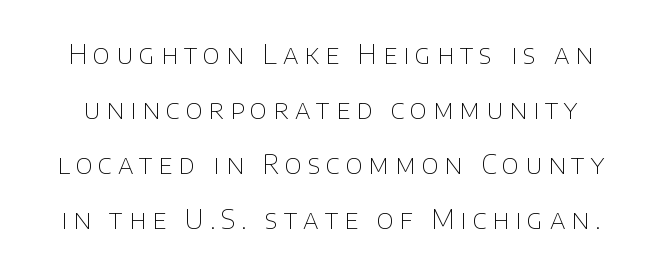
The type sits square on the baseline with zero lean. The specimen omits any rule beneath the text block's lines. Each new line begins a long way beneath the previous one. There is plenty of visible air inserted between adjacent glyphs. Counters stay open thanks to moderate or lighter strokes.
